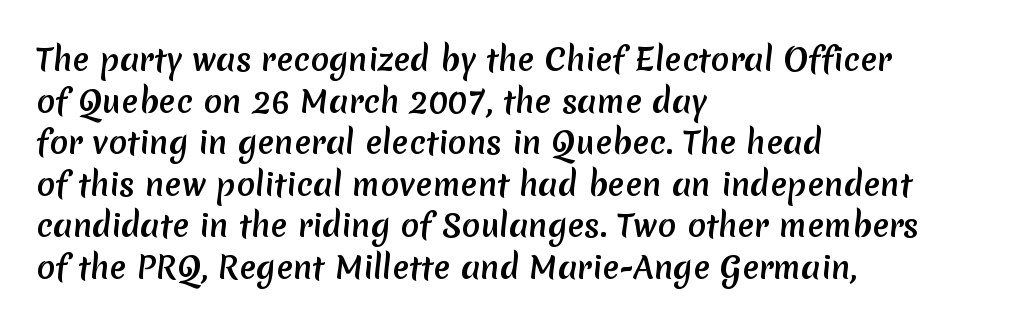
{"serif": "no", "width": "normal", "stroke_contrast": "medium", "x_height": "medium", "monospaced": "no", "underline": "no", "align": "left", "line_spacing": "normal", "line_spacing_ratio": 1.34, "letter_spacing": "normal", "letter_spacing_em": 0.0, "glyph_px": 31}
